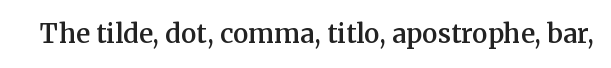
Ascenders rise straight up at ninety degrees. The typesetting leans somewhat heavy: a semibold. Observe the ordinary spacing: letters are neighbours, not strangers. Only glyphs here, with clear space below each row.
